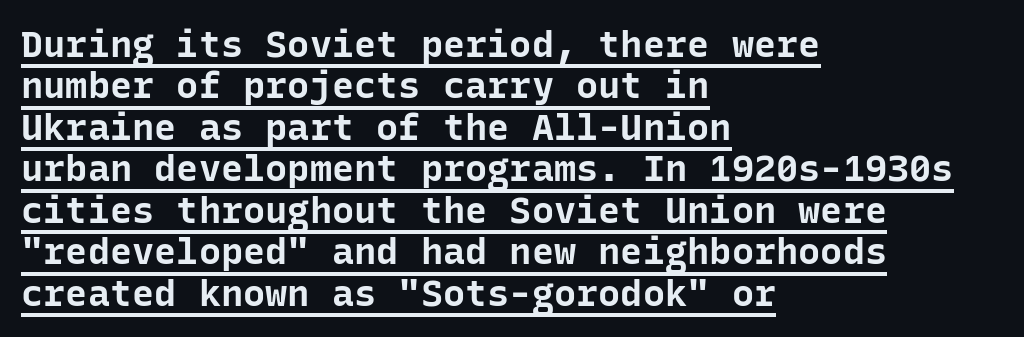
{"serif": "no", "italic": "no", "bold": "yes", "weight": "bold", "width": "normal", "stroke_contrast": "low", "x_height": "medium", "monospaced": "yes", "underline": "yes", "align": "left", "line_spacing": "tight", "line_spacing_ratio": 1.12, "letter_spacing": "normal", "letter_spacing_em": 0.0, "glyph_px": 37}
